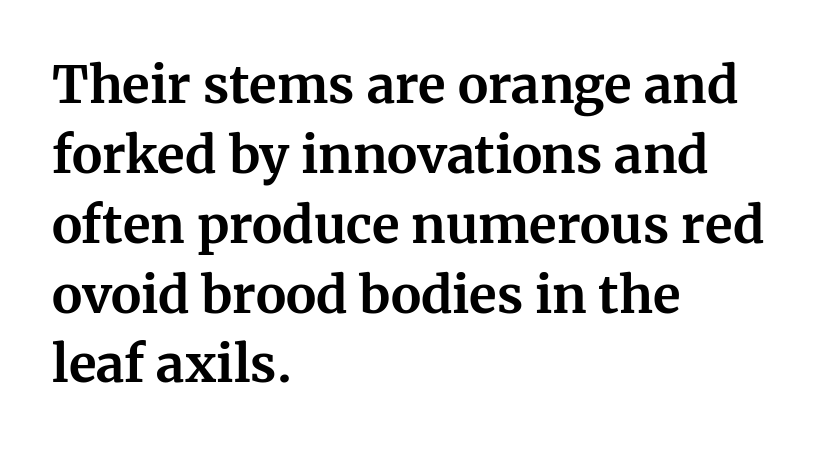
Just letters on the line, the space beneath them empty. Each letter keeps its own natural width here, so spacing adapts to shape. Spacing between characters is what you'd get straight out of the box. The specimen reads as upright at a glance. Visually the block forms a straight wall on the left and a jagged coastline on the right.
